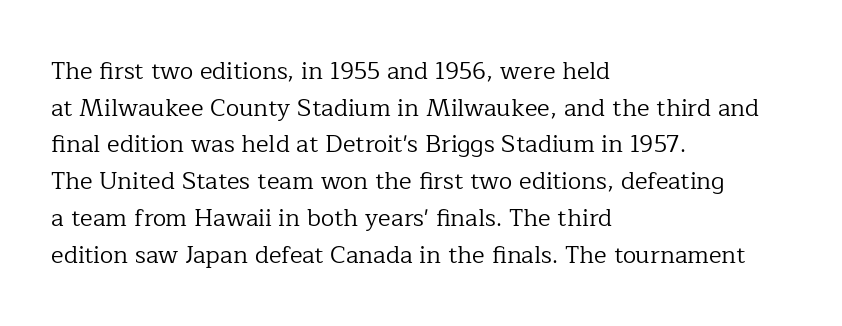
{"italic": "no", "bold": "no", "underline": "no", "align": "left", "line_spacing": "normal", "line_spacing_ratio": 1.53, "letter_spacing": "normal", "letter_spacing_em": 0.0, "glyph_px": 24}
